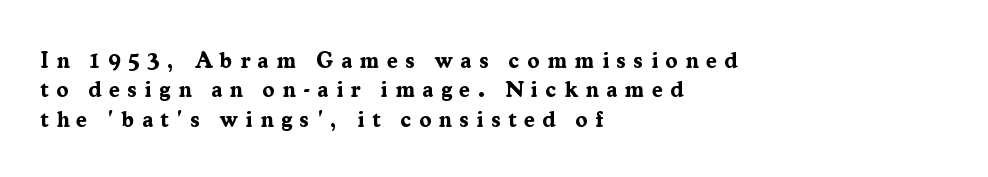
{"italic": "no", "bold": "yes", "underline": "no", "align": "left", "line_spacing": "normal", "line_spacing_ratio": 1.33, "letter_spacing": "wide", "letter_spacing_em": 0.34, "glyph_px": 22}
